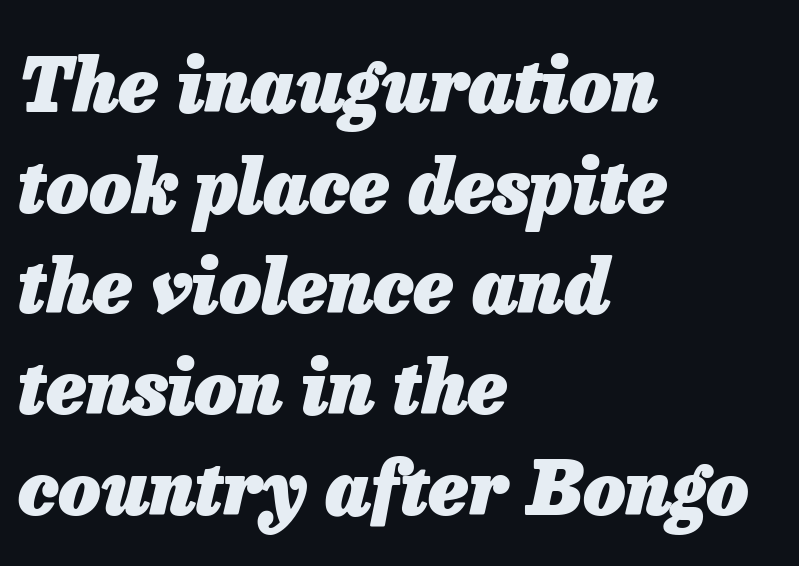
Quick note: underline off. Note the varied advance widths — an 'i' is clearly narrower than an 'm'. Observe the lean: these are italic letterforms. The line-height multiplier appears to be the usual default.
